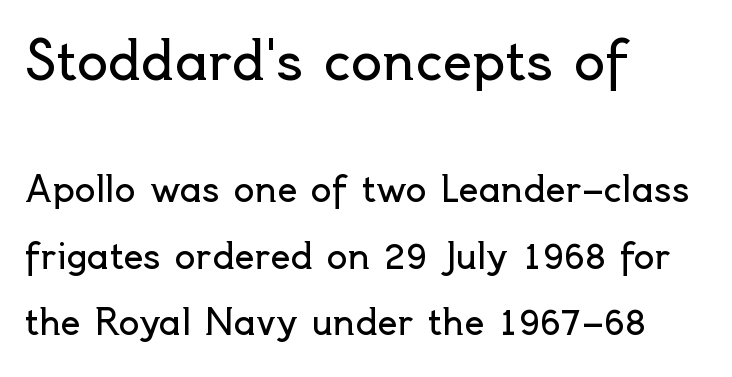
Q: Is the text bold? A: No.
Q: Is the text italic (slanted)? A: No, it is upright.
Q: Is the typeface a serif or a sans-serif typeface? A: Sans-serif.
Q: Is the text underlined? A: No.
Q: How is the paragraph aligned? A: Left-aligned.
Q: Is the spacing between letters normal or unusually wide? A: Normal.
Q: Is the spacing between lines tight, normal or loose? A: Loose.
Q: Which block of text is set in a larger size, the first (top) or the second (bottom)? A: The first (top) one.
Q: Width (condensed, normal, or wide)? A: Normal.
Q: x-height? A: Small.
Q: Monospaced? A: No.
